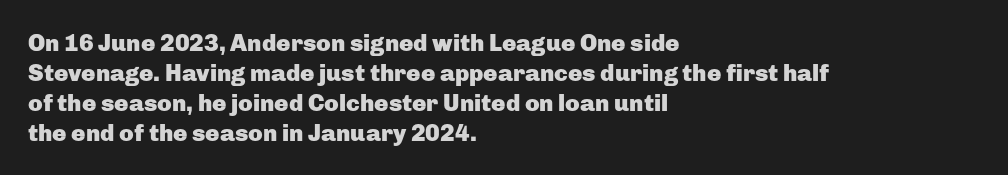
The characters look thick and weighty, a clear bold. Rows of type keep a routine distance in the vertical direction. Each word holds together tightly as a unit, with standard inter-letter gaps. Does the copy run flush right? No — it runs flush left. Beneath every word, the page is bare.
